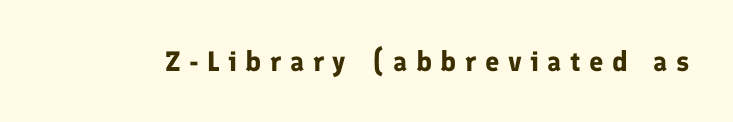
{"serif": "no", "italic": "no", "bold": "yes", "weight": "bold", "width": "normal", "stroke_contrast": "low", "x_height": "medium", "monospaced": "no", "underline": "no", "letter_spacing": "wide", "letter_spacing_em": 0.3, "glyph_px": 28}
